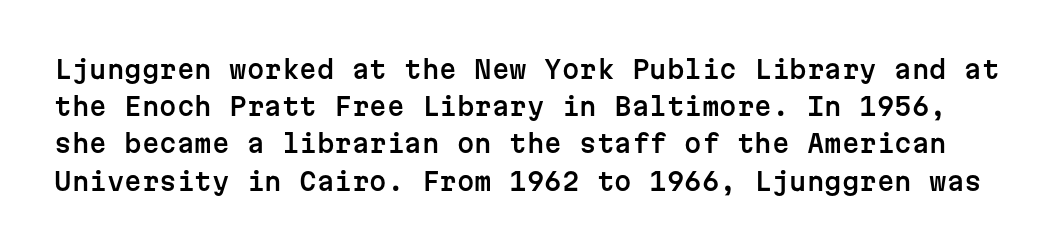
{"italic": "no", "underline": "no", "line_spacing": "normal", "line_spacing_ratio": 1.49, "letter_spacing": "normal", "letter_spacing_em": 0.0, "glyph_px": 25}
